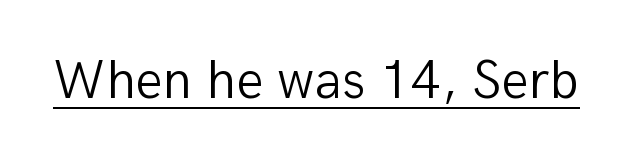
The image shows 54 px light sans-serif type, upright; set normal letter spacing, underlined; low stroke contrast and a medium x-height.
